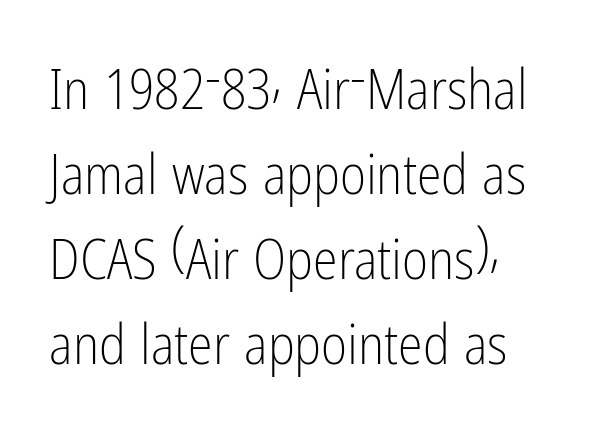
The image shows 56 px light, condensed sans-serif type, upright; set normal line spacing (1.52x), normal letter spacing, not underlined; low stroke contrast and a medium x-height.
